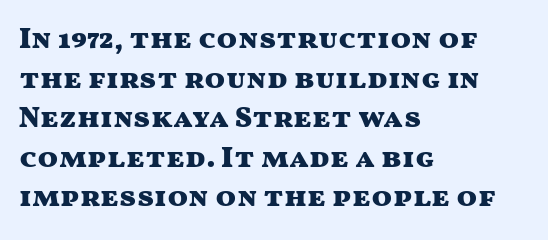
{"serif": "no", "italic": "no", "bold": "yes", "weight": "heavy", "width": "wide", "stroke_contrast": "medium", "x_height": "medium", "monospaced": "no", "underline": "no", "align": "left", "line_spacing": "normal", "line_spacing_ratio": 1.32, "letter_spacing": "normal", "letter_spacing_em": 0.0, "glyph_px": 30}
